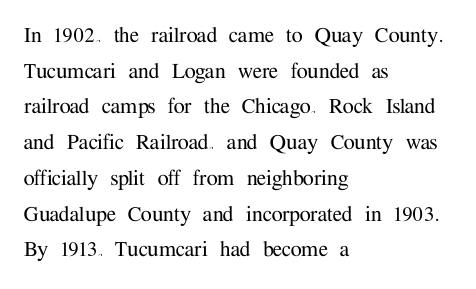
The image shows 25 px text type, upright; set left-aligned, normal line spacing (1.43x), normal letter spacing, not underlined.
